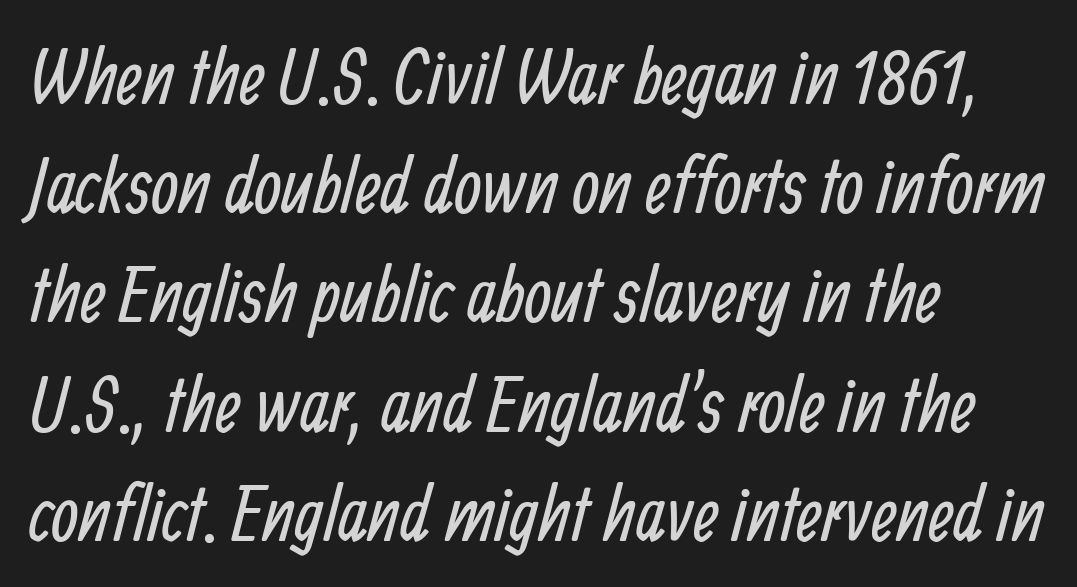
{"serif": "no", "bold": "no", "weight": "regular", "width": "condensed", "stroke_contrast": "low", "x_height": "medium", "monospaced": "no", "underline": "no", "align": "left", "line_spacing": "normal", "line_spacing_ratio": 1.4, "letter_spacing": "normal", "letter_spacing_em": 0.0, "glyph_px": 78}
